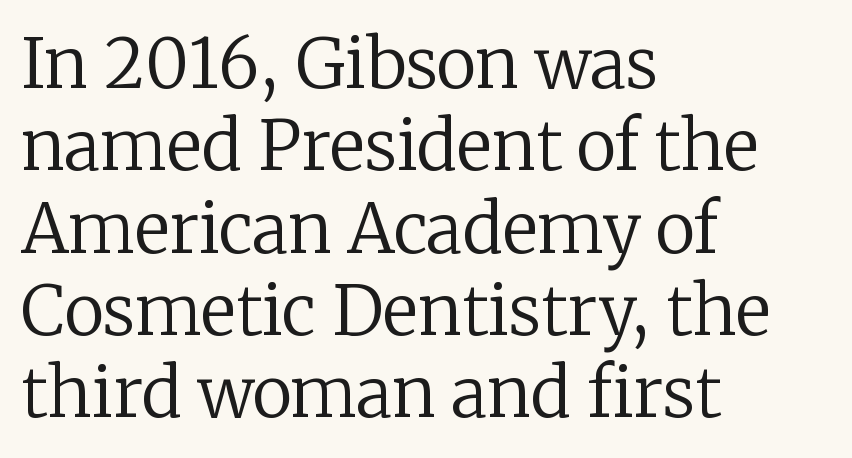
The image shows 68 px regular-weight serif type, upright; set left-aligned, line spacing 1.21x, normal letter spacing, not underlined; low stroke contrast and a medium x-height.
